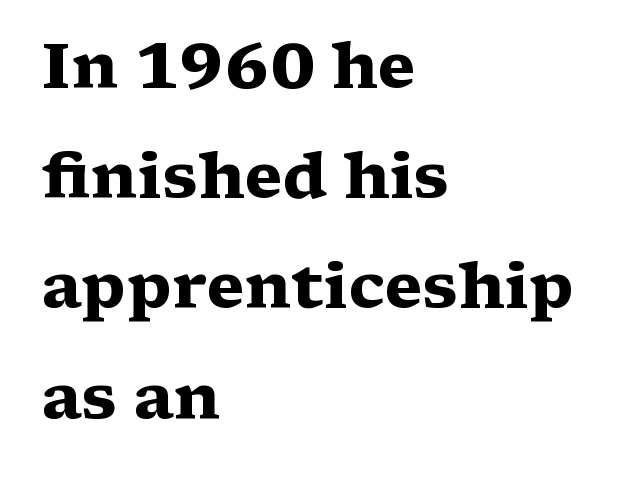
Notice how the passage keeps a crisp vertical edge on the left only. Bare-footed words on every line. Bold? Absolutely — the strokes are thick and heavy. These lines are rendered in a variable-pitch font.
